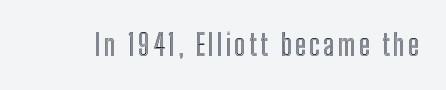
Q: Is the text italic (slanted)? A: No, it is upright.
Q: Is the text underlined? A: No.
Q: Width (condensed, normal, or wide)? A: Condensed.
Q: x-height? A: Medium.
Q: Monospaced? A: No.
